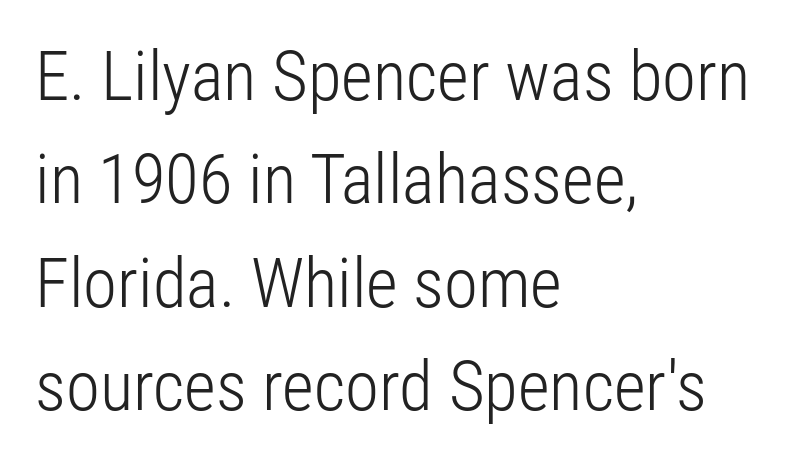
Q: Is the text bold? A: No.
Q: Is the text italic (slanted)? A: No, it is upright.
Q: Is the typeface a serif or a sans-serif typeface? A: Sans-serif.
Q: Is the text underlined? A: No.
Q: How is the paragraph aligned? A: Left-aligned.
Q: Is the spacing between letters normal or unusually wide? A: Normal.
Q: Is the spacing between lines tight, normal or loose? A: Normal.
Q: Width (condensed, normal, or wide)? A: Condensed.
Q: Stroke contrast? A: Low.
Q: x-height? A: Medium.
Q: Monospaced? A: No.
